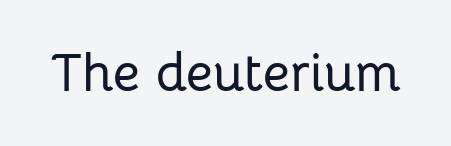
{"serif": "no", "italic": "no", "width": "normal", "stroke_contrast": "low", "x_height": "medium", "monospaced": "no", "underline": "no", "letter_spacing": "normal", "letter_spacing_em": 0.0, "glyph_px": 53}
